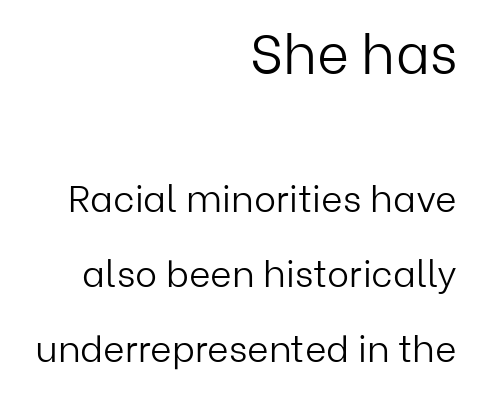
Top chunk: large. Bottom chunk: small. Unmarked baselines from the first word to the last. Nobody touched the tracking dial on this one. The lettering stays uniformly vertical, giving the passage a roman look. Spacing verdict: proportional, widths tailored to each character. Which margin do the lines hug? The right one — the left edge is uneven.
